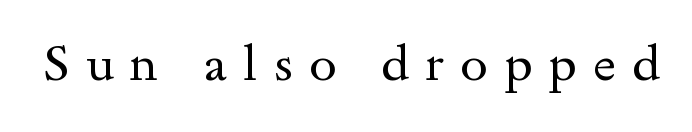
The image shows 49 px regular-weight, wide serif type, upright; set unusually wide letter spacing (+0.33 em), not underlined; a small x-height.
